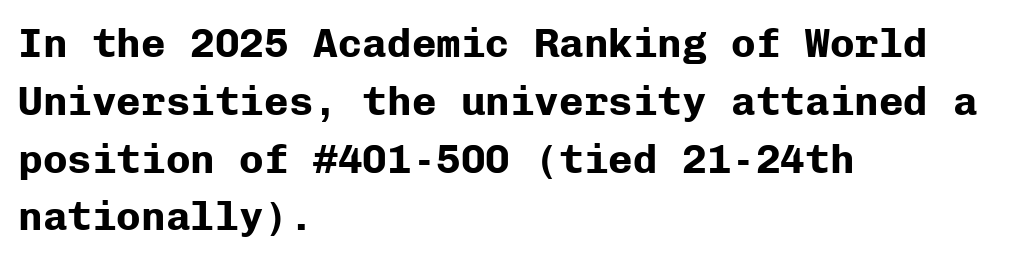
Q: Is the text bold? A: Yes.
Q: Is the text italic (slanted)? A: No, it is upright.
Q: Is the typeface a serif or a sans-serif typeface? A: Sans-serif.
Q: Is the text underlined? A: No.
Q: How is the paragraph aligned? A: Left-aligned.
Q: Is the spacing between letters normal or unusually wide? A: Normal.
Q: Is the spacing between lines tight, normal or loose? A: Normal.
Q: Width (condensed, normal, or wide)? A: Normal.
Q: Stroke contrast? A: Low.
Q: x-height? A: Medium.
Q: Monospaced? A: Yes.
